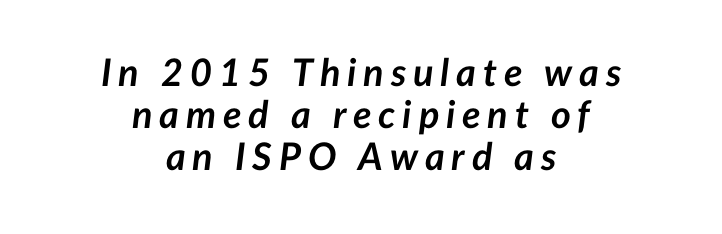
{"italic": "yes", "lean": "right", "slant_degrees": 7, "bold": "yes", "weight": "semibold", "width": "normal", "stroke_contrast": "low", "x_height": "medium", "monospaced": "no", "underline": "no", "align": "center", "line_spacing": "tight", "line_spacing_ratio": 1.11, "glyph_px": 38}
